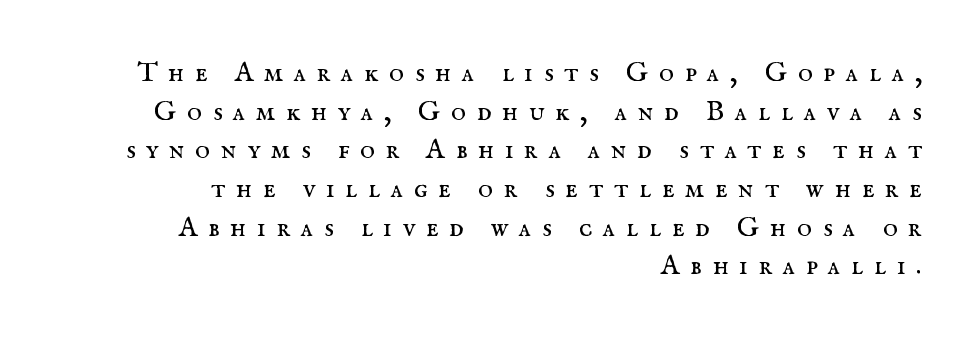
{"serif": "yes", "italic": "no", "bold": "no", "weight": "regular", "width": "normal", "stroke_contrast": "medium", "x_height": "small", "monospaced": "no", "underline": "no", "align": "right", "line_spacing": "normal", "line_spacing_ratio": 1.38, "letter_spacing": "wide", "letter_spacing_em": 0.38, "glyph_px": 28}
